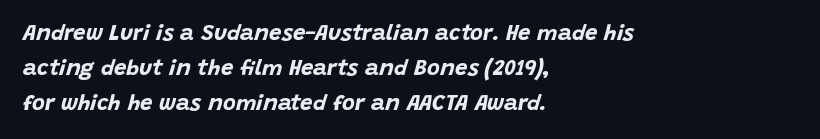
An italicized treatment has been applied to the whole sample. The setting favours the left margin, as ordinary paragraphs usually do. Students, observe: this is what conventionally led text looks like. Every letter is thick-stroked: bold, no question. Inter-character spacing is left at the font's built-in metrics. Lines of text with bare space underneath.
